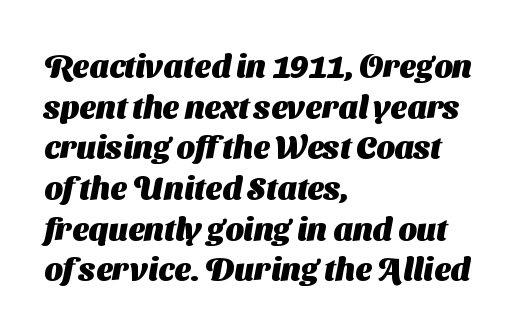
The image shows 32 px heavy sans-serif type; set left-aligned, normal line spacing (1.27x), normal letter spacing, not underlined; medium stroke contrast and a medium x-height.
